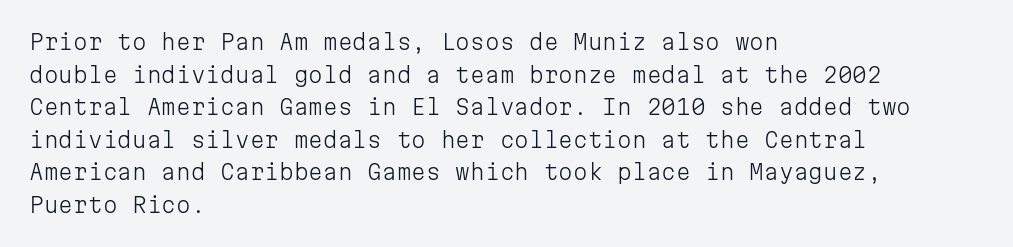
The image shows 21 px text type, upright; set left-aligned, normal line spacing (1.55x), normal letter spacing, not underlined.
